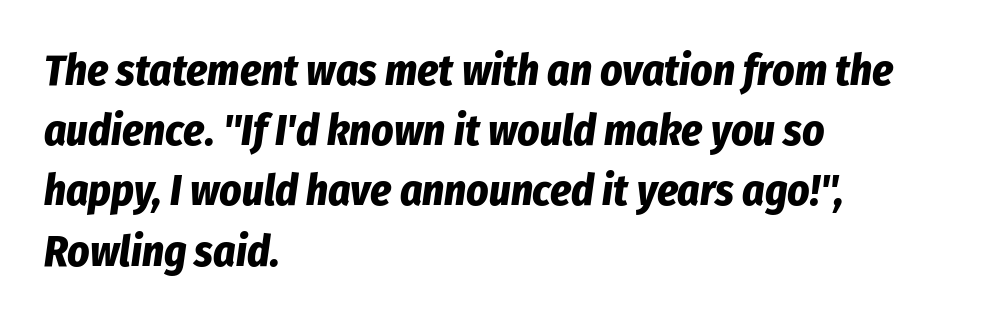
Here the glyphs are tracked normally, forming tight word shapes. Pretty heavy lettering here — definitely bold. Reading down the block, your eye returns to a fixed left position each line. One glance says typical: line gaps are just what's usual. The specimen reads as italic at a glance. Character widths vary here, with narrow letters taking less room than wide ones.
